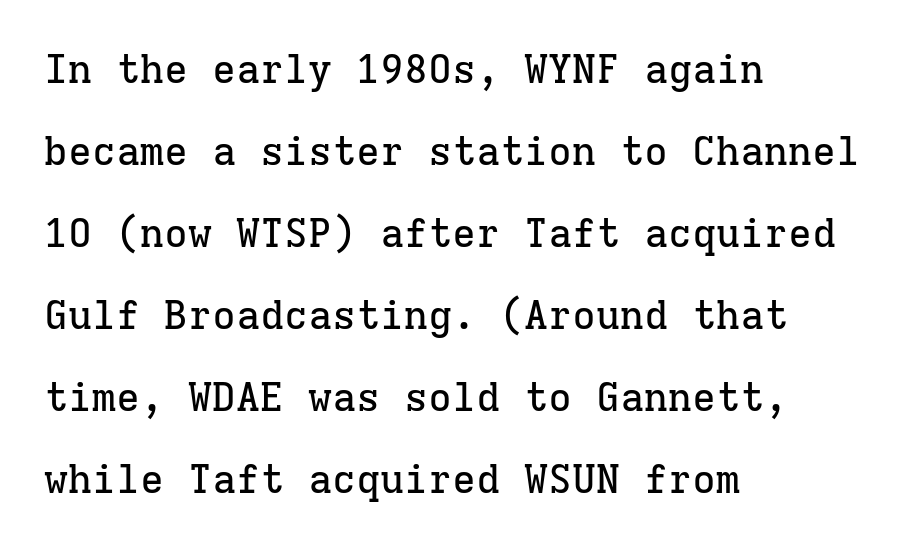
The typeface chosen for these lines features serifs. These lines are rendered in a fixed-pitch font. Each new line begins a long way beneath the previous one. Line starts are locked; line ends wander. There is no visible air inserted between adjacent glyphs. Lines of text with bare space underneath.
